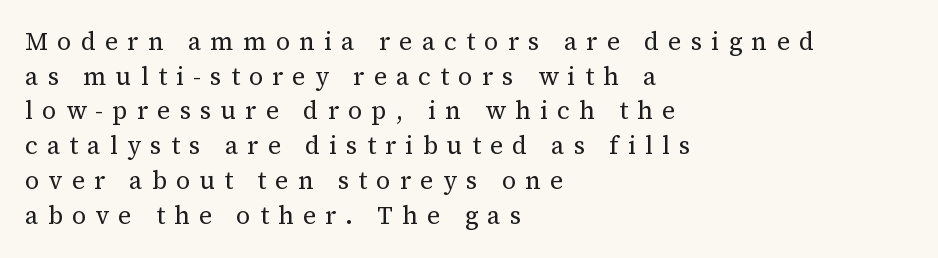
You could only call the tracking loose — the letters float apart. Counters stay open thanks to moderate or lighter strokes. No italicization has been applied; the sample stays upright. Notice how descenders clear the ascenders below comfortably — that's standard leading.
